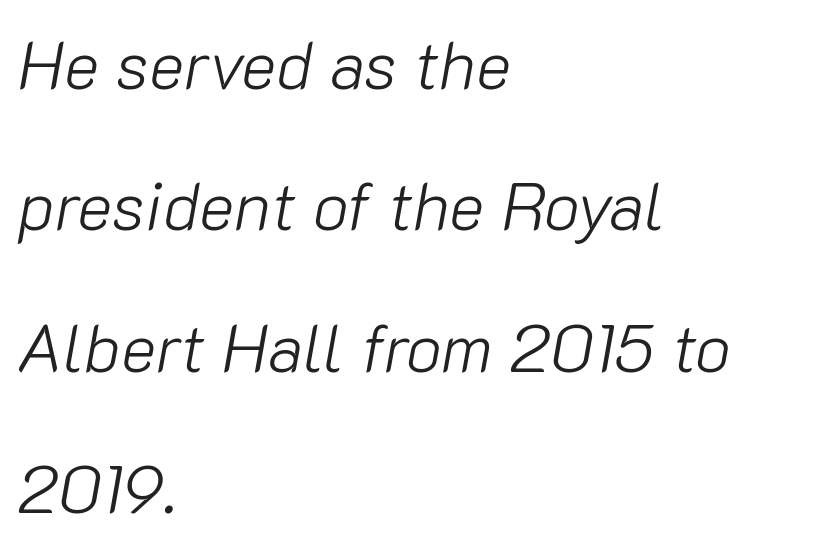
Q: Is the text bold? A: No.
Q: Is the text italic (slanted)? A: Yes, it leans right by about 10 degrees.
Q: Is the text underlined? A: No.
Q: How is the paragraph aligned? A: Left-aligned.
Q: Is the spacing between letters normal or unusually wide? A: Normal.
Q: Is the spacing between lines tight, normal or loose? A: Loose.
Q: Width (condensed, normal, or wide)? A: Normal.
Q: Stroke contrast? A: Low.
Q: x-height? A: Medium.
Q: Monospaced? A: No.
